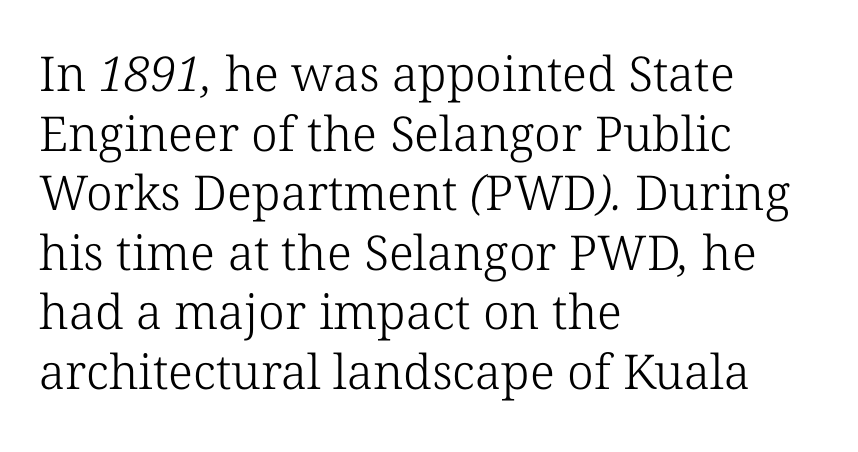
The image shows 48 px light serif type; set left-aligned, line spacing 1.24x, normal letter spacing, not underlined; low stroke contrast and a medium x-height.
